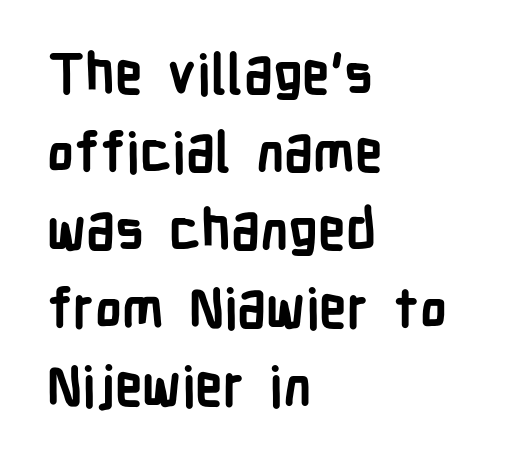
The image shows 55 px semibold, condensed sans-serif type, upright; set left-aligned, normal line spacing (1.42x), normal letter spacing, not underlined; low stroke contrast and a medium x-height.
